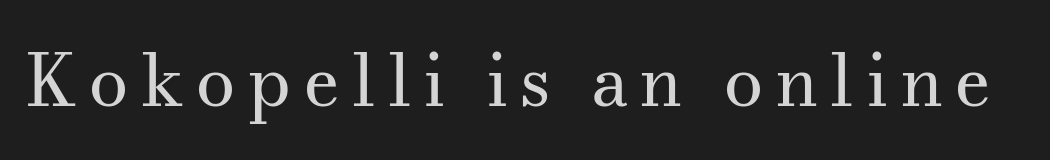
{"serif": "yes", "italic": "no", "bold": "no", "weight": "regular", "width": "normal", "stroke_contrast": "medium", "x_height": "small", "monospaced": "no", "underline": "no", "glyph_px": 72}
